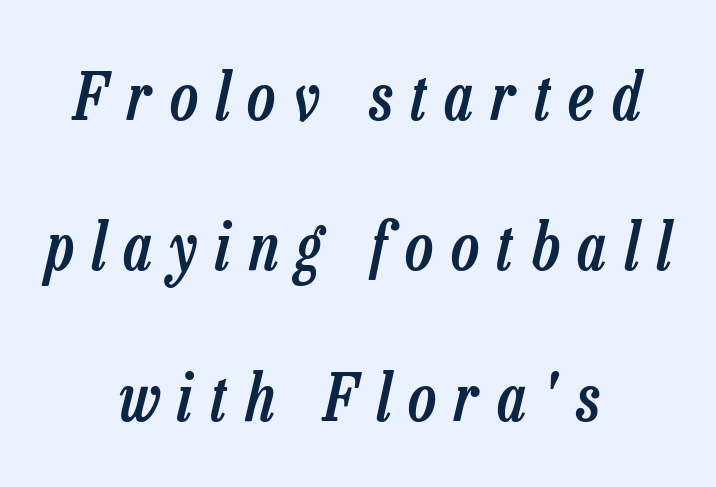
The image shows 66 px semibold, condensed type, italic (leaning right); set centered, loose line spacing (2.28x), unusually wide letter spacing (+0.28 em), not underlined; low stroke contrast and a medium x-height.
